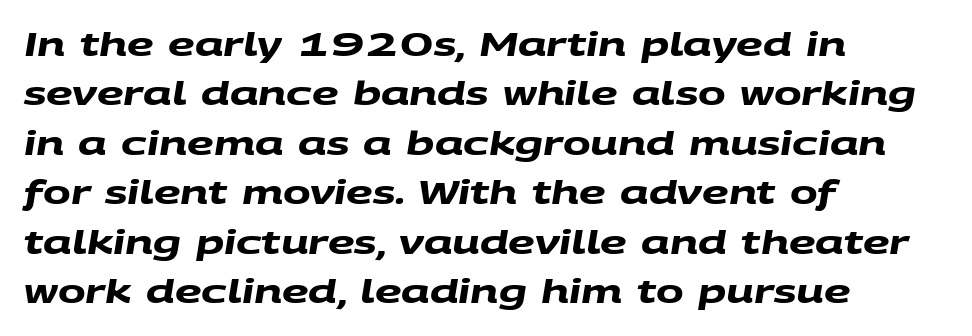
This rendering features lettering with no underline. These lines carry a lot of weight — the face is fully bold. Glyph-to-glyph distance matches everyday printed text. The letters advance in unequal steps, a hallmark of proportional type.
